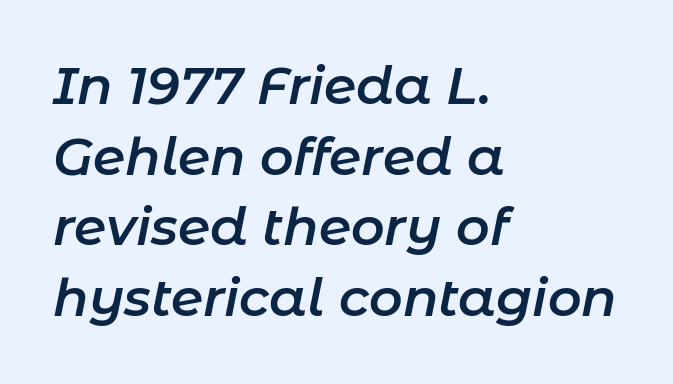
The image shows 52 px semibold type, italic (leaning right); set left-aligned, normal line spacing (1.36x), normal letter spacing, not underlined; low stroke contrast and a medium x-height.
